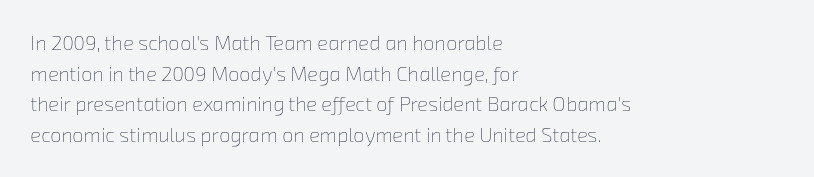
{"bold": "no", "underline": "no", "align": "left", "line_spacing": "normal", "line_spacing_ratio": 1.53, "letter_spacing": "normal", "letter_spacing_em": 0.0, "glyph_px": 20}
